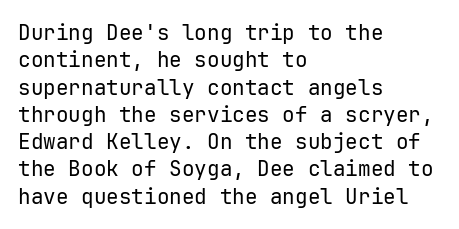
The image shows 21 px text type, upright; set left-aligned, normal line spacing (1.3x), normal letter spacing, not underlined.
